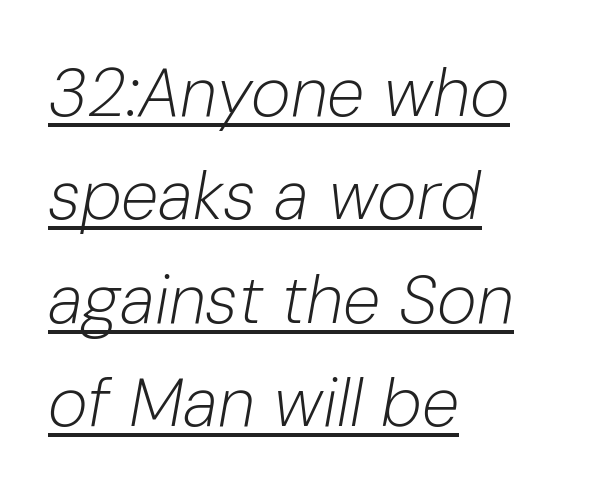
The image shows 68 px light type, italic (leaning right); set left-aligned, normal line spacing (1.52x), normal letter spacing, underlined; low stroke contrast and a medium x-height.
